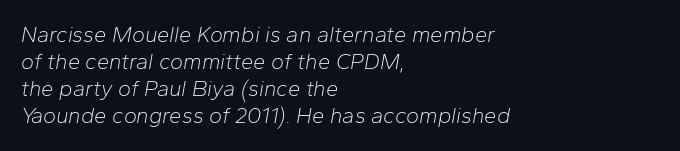
Tracking value appears to be zero — textbook default spacing. Is the type slanted? Yes — the strokes lean at a clear angle. This rendering features lettering with no underline. If you drew a ruler down the left edge, every line would touch it. On a weight scale, this lands at 450 or below.
